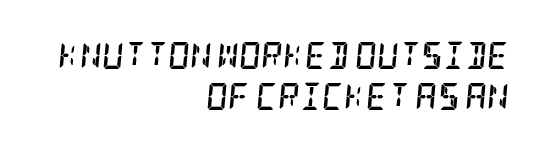
Q: Is the text bold? A: Yes.
Q: Is the text italic (slanted)? A: Yes, it leans right by about 5 degrees.
Q: Is the text underlined? A: No.
Q: How is the paragraph aligned? A: Right-aligned.
Q: Is the spacing between letters normal or unusually wide? A: Normal.
Q: Is the spacing between lines tight, normal or loose? A: Normal.
